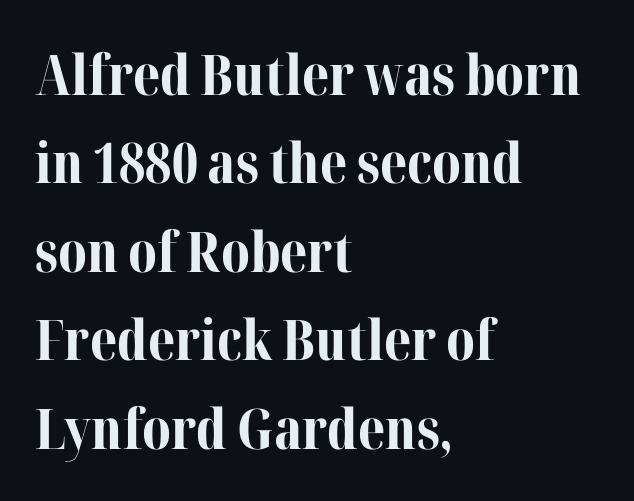
The image shows 56 px bold serif type, upright; set left-aligned, normal line spacing (1.58x), normal letter spacing, not underlined; medium stroke contrast and a medium x-height.
